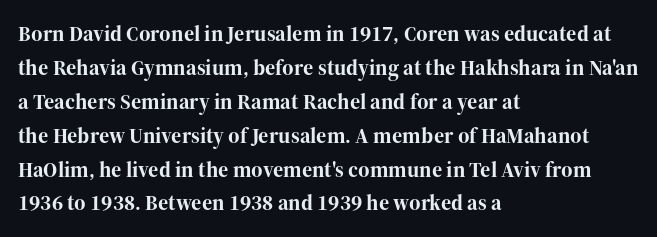
The lettering holds an erect, upright posture throughout. No word sits above an underline. Thick stems and heavy bowls — unmistakably bold. How are the letters spaced? Ordinarily, with no added tracking. Line beginnings align vertically; line endings do not.
